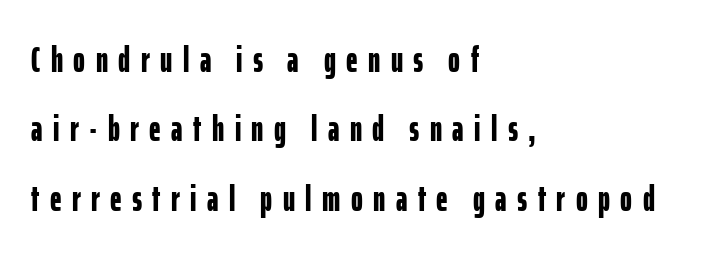
{"serif": "no", "italic": "no", "bold": "yes", "weight": "bold", "width": "condensed", "stroke_contrast": "low", "x_height": "medium", "monospaced": "no", "underline": "no", "align": "left", "line_spacing": "loose", "line_spacing_ratio": 1.93, "letter_spacing": "wide", "letter_spacing_em": 0.29, "glyph_px": 36}
